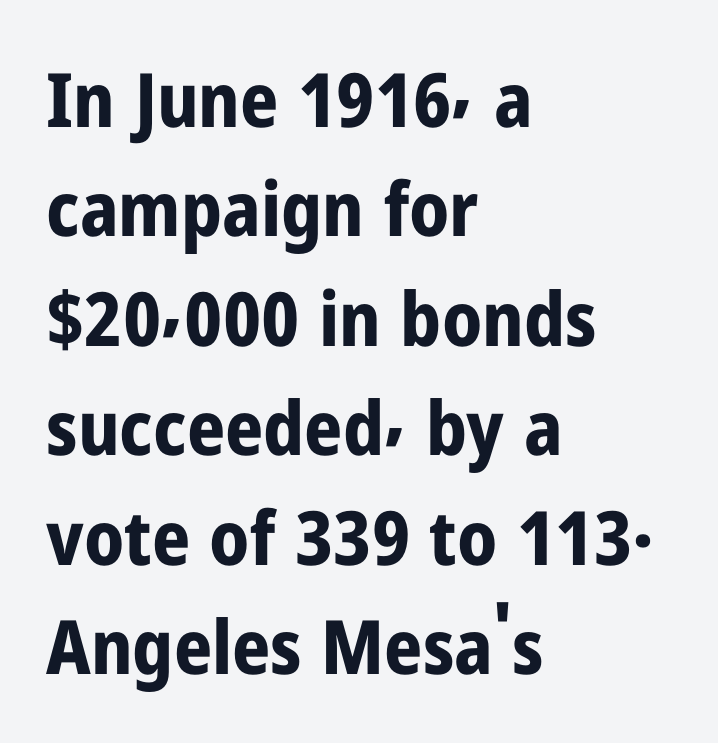
{"serif": "no", "italic": "no", "bold": "yes", "weight": "bold", "width": "condensed", "stroke_contrast": "low", "x_height": "medium", "monospaced": "no", "underline": "no", "align": "left", "line_spacing": "normal", "line_spacing_ratio": 1.46, "letter_spacing": "normal", "letter_spacing_em": 0.0, "glyph_px": 75}
